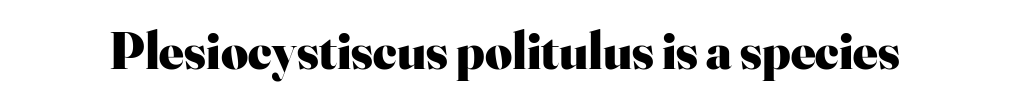
Q: Is the text bold? A: Yes.
Q: Is the text italic (slanted)? A: No, it is upright.
Q: Is the typeface a serif or a sans-serif typeface? A: Serif.
Q: Is the text underlined? A: No.
Q: Is the spacing between letters normal or unusually wide? A: Normal.
Q: Width (condensed, normal, or wide)? A: Normal.
Q: Stroke contrast? A: High.
Q: x-height? A: Small.
Q: Monospaced? A: No.
